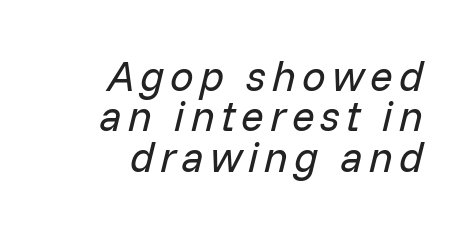
Q: Is the text bold? A: No.
Q: Is the text italic (slanted)? A: Yes, it leans right by about 14 degrees.
Q: Is the text underlined? A: No.
Q: How is the paragraph aligned? A: Right-aligned.
Q: Is the spacing between lines tight, normal or loose? A: Tight.
Q: Width (condensed, normal, or wide)? A: Normal.
Q: Stroke contrast? A: Low.
Q: x-height? A: Medium.
Q: Monospaced? A: No.
